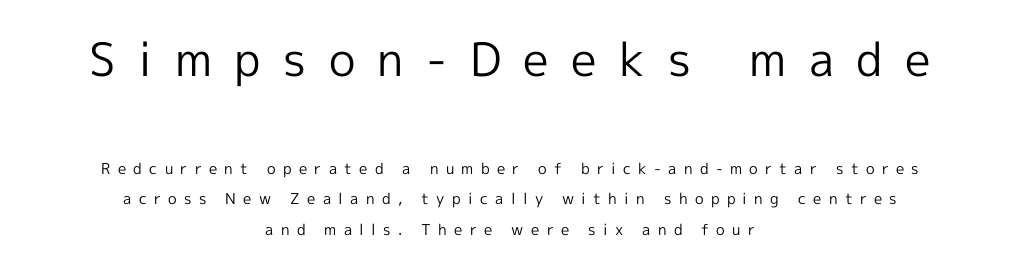
{"serif": "no", "italic": "no", "bold": "no", "weight": "regular", "width": "normal", "x_height": "medium", "monospaced": "no", "underline": "no", "align": "center", "line_spacing": "loose", "line_spacing_ratio": 2.04, "letter_spacing": "wide", "letter_spacing_em": 0.49, "larger_block": "first", "size_ratio": 3.07, "glyph_px": 46}
